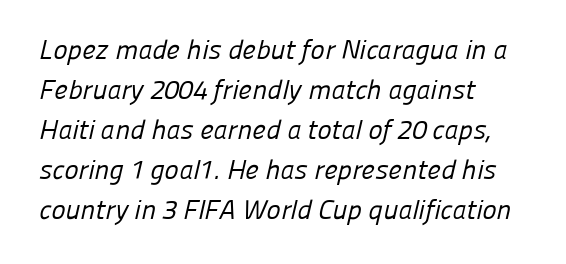
The lines are quadded left. A normal amount of white space separates one row of letters from the next. A clean baseline with only descenders dipping below it. Ink coverage per letter is moderate at most.
